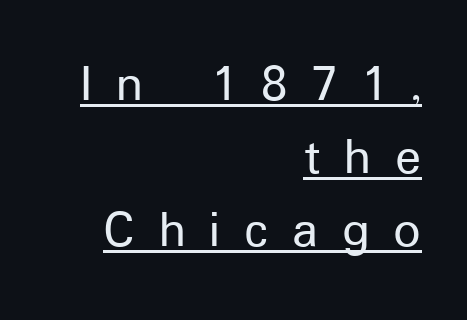
Q: Is the text italic (slanted)? A: No, it is upright.
Q: Is the typeface a serif or a sans-serif typeface? A: Sans-serif.
Q: Is the text underlined? A: Yes.
Q: How is the paragraph aligned? A: Right-aligned.
Q: Is the spacing between letters normal or unusually wide? A: Unusually wide.
Q: Is the spacing between lines tight, normal or loose? A: Normal.
Q: Width (condensed, normal, or wide)? A: Normal.
Q: Stroke contrast? A: Low.
Q: x-height? A: Medium.
Q: Monospaced? A: No.
